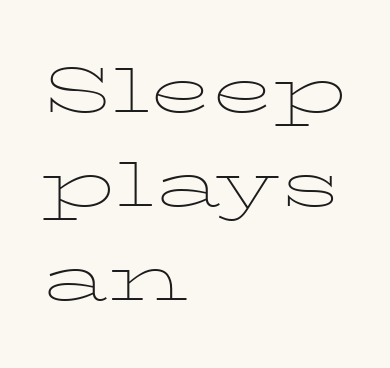
Words float on clear page, feet unadorned. The line texture is even and compact thanks to regular tracking. Honestly, the row spacing looks completely unremarkable. Reading down the block, your eye returns to a fixed left position each line.
